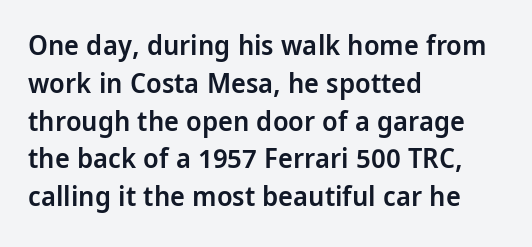
{"serif": "no", "italic": "no", "bold": "semi", "weight": "semibold", "width": "condensed", "stroke_contrast": "low", "x_height": "large", "monospaced": "no", "underline": "no", "align": "left", "line_spacing": "normal", "line_spacing_ratio": 1.35, "letter_spacing": "normal", "letter_spacing_em": 0.0, "glyph_px": 28}
